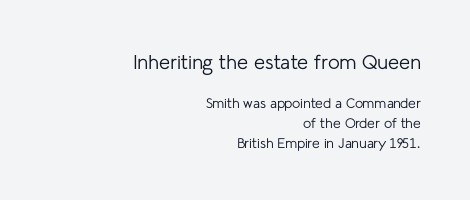
{"italic": "no", "bold": "no", "underline": "no", "align": "right", "line_spacing": "normal", "line_spacing_ratio": 1.43, "letter_spacing": "normal", "letter_spacing_em": 0.0, "larger_block": "first", "size_ratio": 1.43, "glyph_px": 20}
